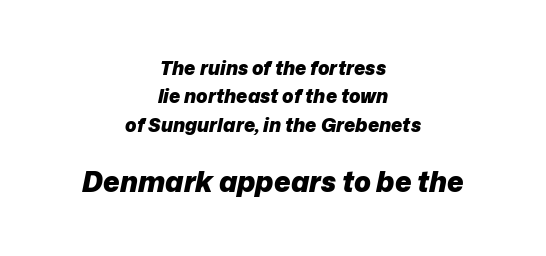
The image shows 28 px heavy type, italic (leaning right); set centered, normal line spacing (1.49x), normal letter spacing, not underlined; the second (bottom) block is 1.47x larger; low stroke contrast and a medium x-height.
